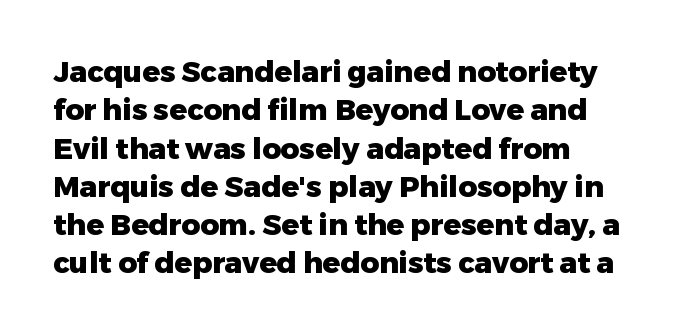
Nobody touched the tracking dial on this one. Bold? Absolutely — the strokes are thick and heavy. Notice how the passage keeps a crisp vertical edge on the left only. The specimen reads as upright at a glance.
